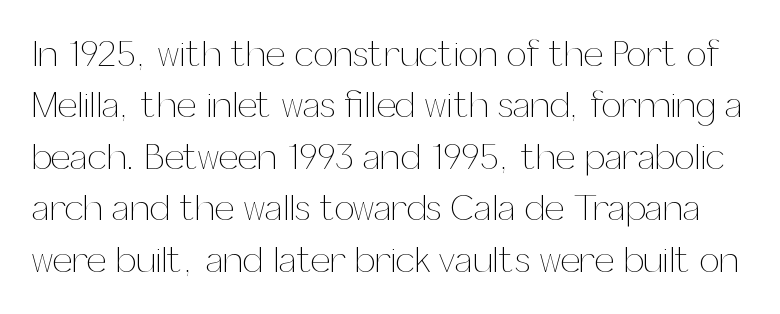
The image shows 36 px thin type, upright; set normal line spacing (1.43x), normal letter spacing, not underlined; medium stroke contrast and a medium x-height.
